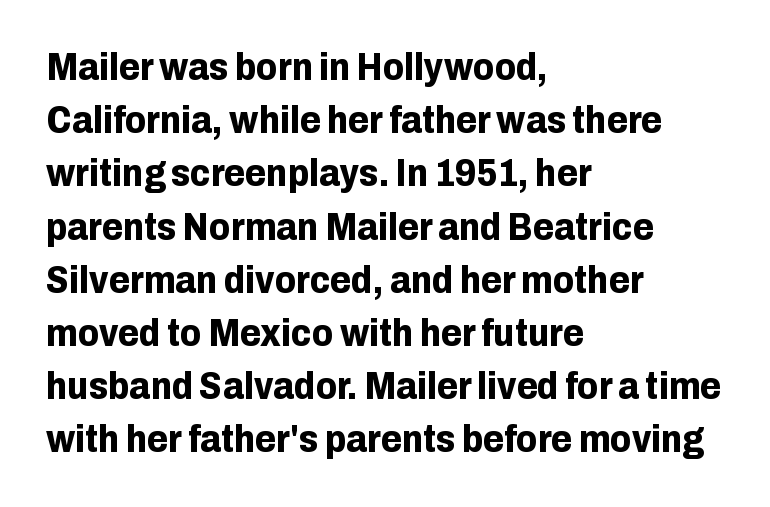
The image shows 38 px bold sans-serif type, upright; set left-aligned, normal line spacing (1.4x), normal letter spacing, not underlined; low stroke contrast and a medium x-height.
